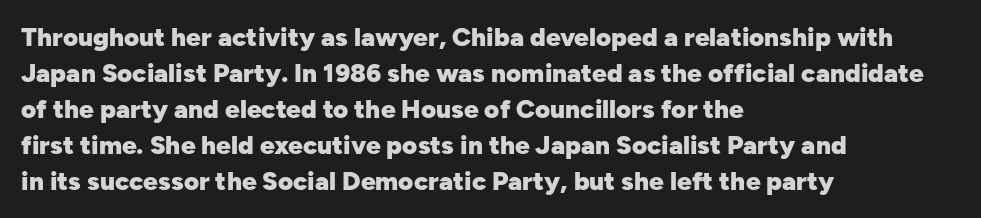
Q: Is the text bold? A: Yes.
Q: Is the text italic (slanted)? A: No, it is upright.
Q: Is the text underlined? A: No.
Q: How is the paragraph aligned? A: Left-aligned.
Q: Is the spacing between letters normal or unusually wide? A: Normal.
Q: Is the spacing between lines tight, normal or loose? A: Normal.
